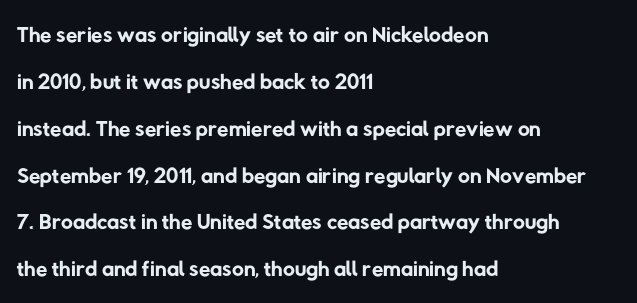
Q: Is the text bold? A: No.
Q: Is the typeface a serif or a sans-serif typeface? A: Sans-serif.
Q: Is the text underlined? A: No.
Q: How is the paragraph aligned? A: Left-aligned.
Q: Is the spacing between letters normal or unusually wide? A: Normal.
Q: Is the spacing between lines tight, normal or loose? A: Normal.
Q: Width (condensed, normal, or wide)? A: Normal.
Q: Stroke contrast? A: Low.
Q: x-height? A: Medium.
Q: Monospaced? A: No.
